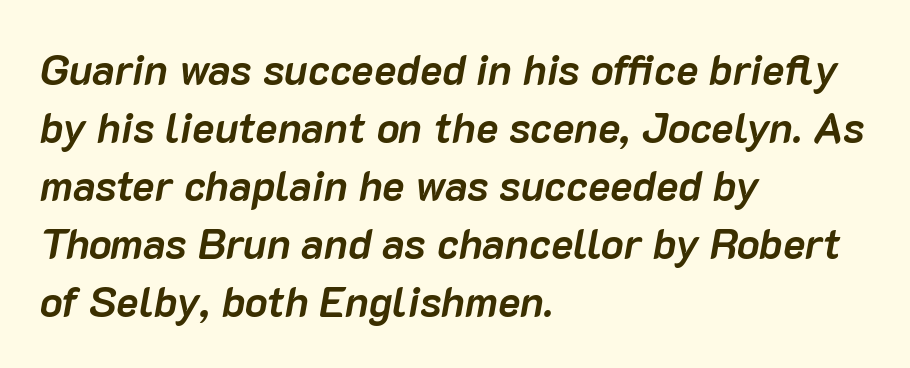
Q: Is the text bold? A: Yes.
Q: Is the text italic (slanted)? A: Yes, it leans right by about 10 degrees.
Q: Is the text underlined? A: No.
Q: How is the paragraph aligned? A: Left-aligned.
Q: Is the spacing between letters normal or unusually wide? A: Normal.
Q: Is the spacing between lines tight, normal or loose? A: Normal.
Q: Width (condensed, normal, or wide)? A: Normal.
Q: Stroke contrast? A: Low.
Q: x-height? A: Medium.
Q: Monospaced? A: No.
